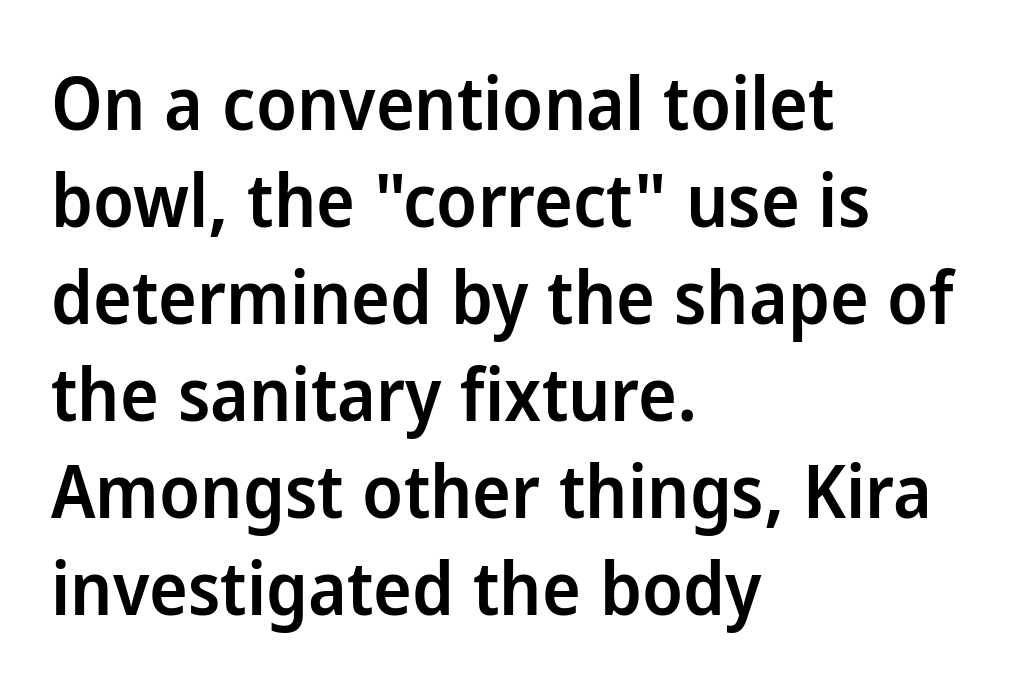
Q: Is the text bold? A: Semi-bold.
Q: Is the text italic (slanted)? A: No, it is upright.
Q: Is the typeface a serif or a sans-serif typeface? A: Sans-serif.
Q: Is the text underlined? A: No.
Q: How is the paragraph aligned? A: Left-aligned.
Q: Is the spacing between letters normal or unusually wide? A: Normal.
Q: Is the spacing between lines tight, normal or loose? A: Normal.
Q: Width (condensed, normal, or wide)? A: Normal.
Q: Stroke contrast? A: Low.
Q: x-height? A: Medium.
Q: Monospaced? A: No.
